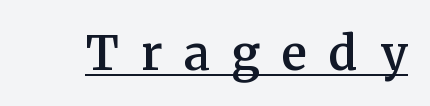
The passage shown is semibold, sitting just below true bold. Unlike a clean sans, this face finishes its strokes with serifs. Substantial extra tracking has been applied to these lines. These characters rest on top of a visible drawn line.
